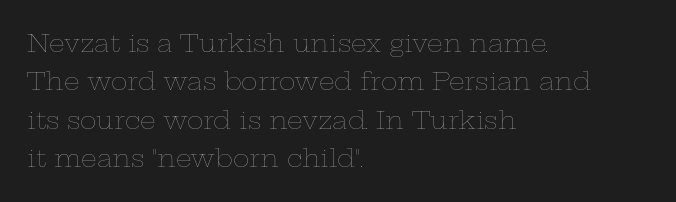
{"italic": "no", "bold": "no", "underline": "no", "align": "left", "line_spacing": "normal", "line_spacing_ratio": 1.54, "letter_spacing": "normal", "letter_spacing_em": 0.0, "glyph_px": 25}
